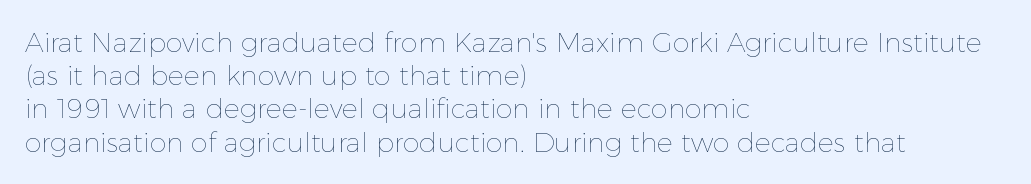
The zone under the glyphs is completely vacant. The passage is arranged the way most books set body copy — flush left. The type sits square on the baseline with zero lean. Weight: in the light-to-regular range. In terms of letterspacing, this is plain default setting.
